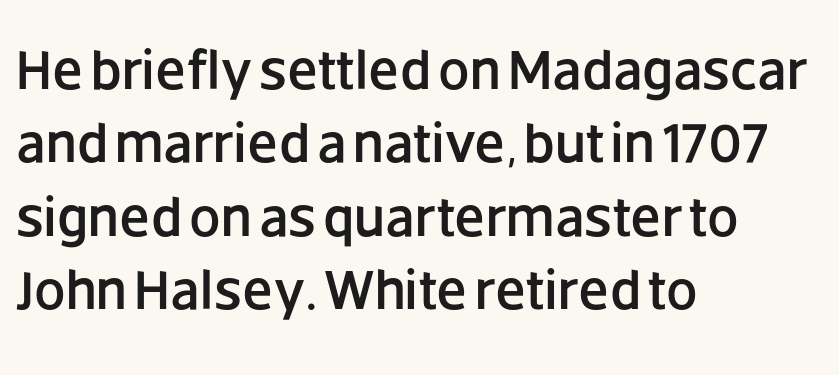
{"serif": "no", "italic": "no", "width": "normal", "stroke_contrast": "low", "x_height": "large", "monospaced": "no", "underline": "no", "align": "left", "line_spacing": "normal", "line_spacing_ratio": 1.31, "letter_spacing": "normal", "letter_spacing_em": 0.0, "glyph_px": 56}
